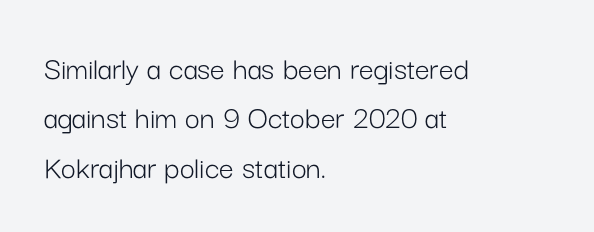
{"serif": "no", "italic": "no", "bold": "no", "weight": "light", "width": "normal", "stroke_contrast": "low", "x_height": "medium", "monospaced": "no", "underline": "no", "align": "left", "line_spacing": "normal", "line_spacing_ratio": 1.5, "letter_spacing": "normal", "letter_spacing_em": 0.0, "glyph_px": 33}
